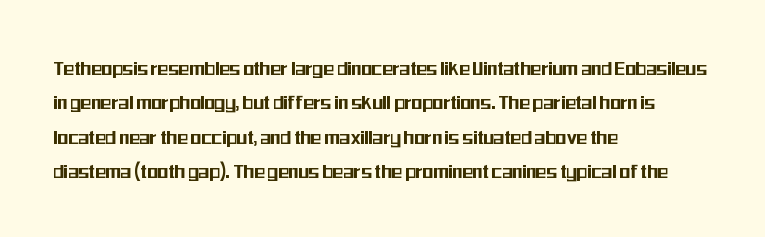
{"italic": "no", "underline": "no", "align": "left", "line_spacing": "normal", "line_spacing_ratio": 1.56, "letter_spacing": "normal", "letter_spacing_em": 0.0, "glyph_px": 22}
